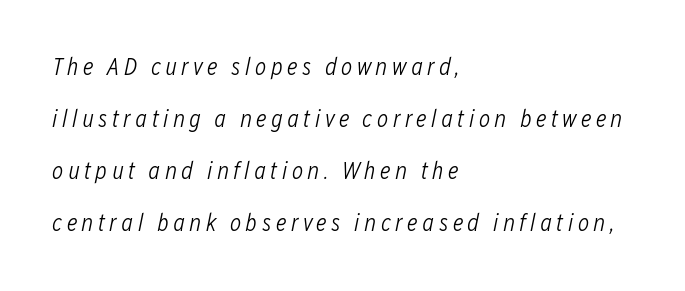
The image shows 24 px text type, italic (leaning right); set left-aligned, loose line spacing (2.17x), not underlined.
